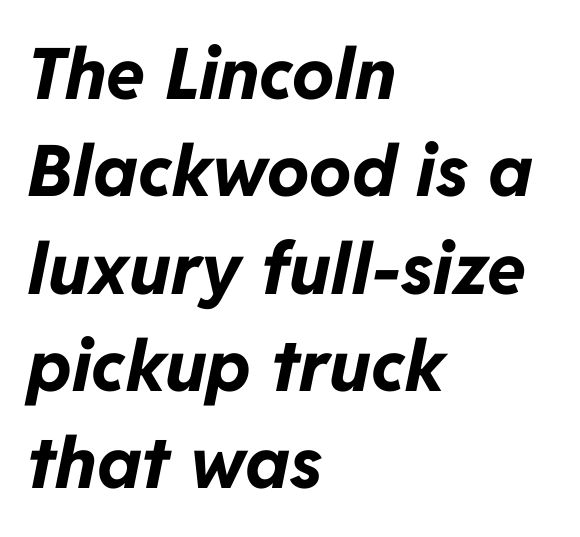
Q: Is the text bold? A: Yes.
Q: Is the text italic (slanted)? A: Yes, it leans right by about 11 degrees.
Q: Is the text underlined? A: No.
Q: How is the paragraph aligned? A: Left-aligned.
Q: Is the spacing between letters normal or unusually wide? A: Normal.
Q: Is the spacing between lines tight, normal or loose? A: Normal.
Q: Width (condensed, normal, or wide)? A: Normal.
Q: Stroke contrast? A: Low.
Q: x-height? A: Medium.
Q: Monospaced? A: No.
